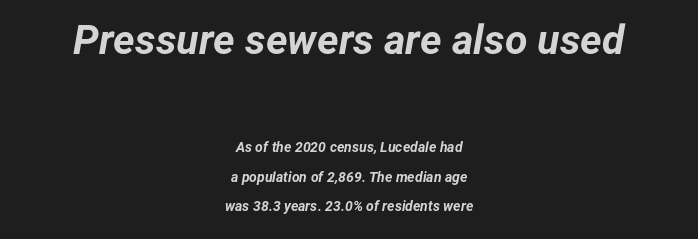
Q: Is the text bold? A: Yes.
Q: Is the text italic (slanted)? A: Yes, it leans right by about 12 degrees.
Q: Is the text underlined? A: No.
Q: How is the paragraph aligned? A: Centered.
Q: Is the spacing between letters normal or unusually wide? A: Normal.
Q: Is the spacing between lines tight, normal or loose? A: Loose.
Q: Which block of text is set in a larger size, the first (top) or the second (bottom)? A: The first (top) one.
Q: Width (condensed, normal, or wide)? A: Normal.
Q: Stroke contrast? A: Low.
Q: x-height? A: Medium.
Q: Monospaced? A: No.
